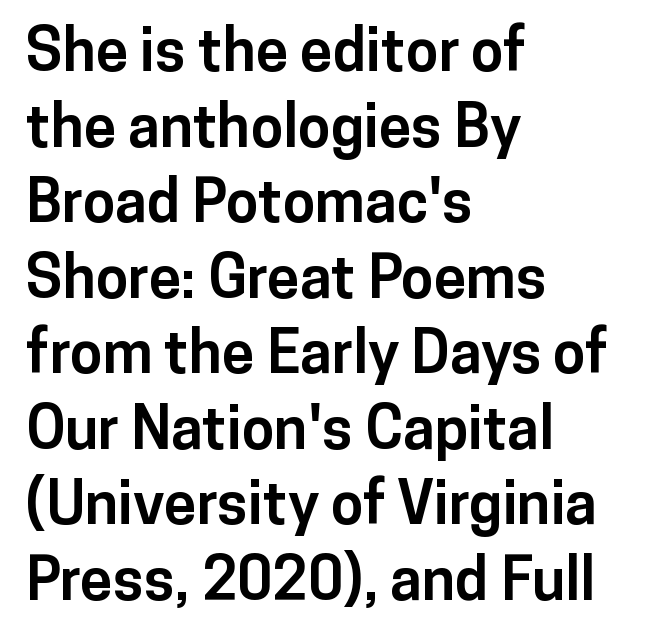
Q: Is the text bold? A: Yes.
Q: Is the text italic (slanted)? A: No, it is upright.
Q: Is the typeface a serif or a sans-serif typeface? A: Sans-serif.
Q: Is the text underlined? A: No.
Q: How is the paragraph aligned? A: Left-aligned.
Q: Is the spacing between letters normal or unusually wide? A: Normal.
Q: Is the spacing between lines tight, normal or loose? A: Normal.
Q: Width (condensed, normal, or wide)? A: Normal.
Q: Stroke contrast? A: Low.
Q: x-height? A: Medium.
Q: Monospaced? A: No.
